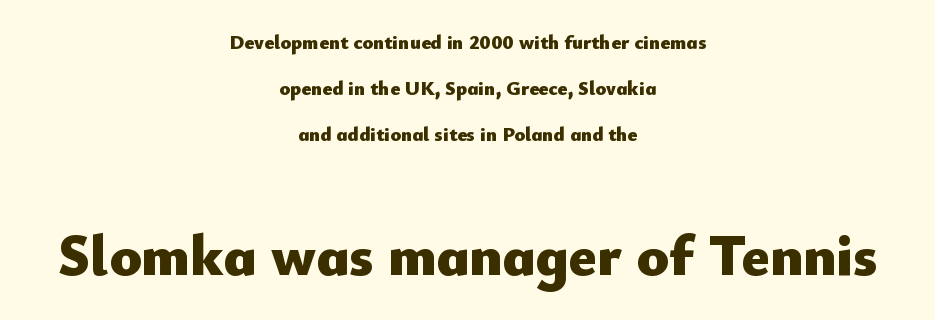
{"serif": "no", "italic": "no", "bold": "yes", "weight": "heavy", "width": "normal", "stroke_contrast": "low", "x_height": "small", "monospaced": "no", "underline": "no", "align": "center", "line_spacing": "loose", "line_spacing_ratio": 2.29, "letter_spacing": "normal", "letter_spacing_em": 0.0, "larger_block": "second", "size_ratio": 2.95, "glyph_px": 59}
